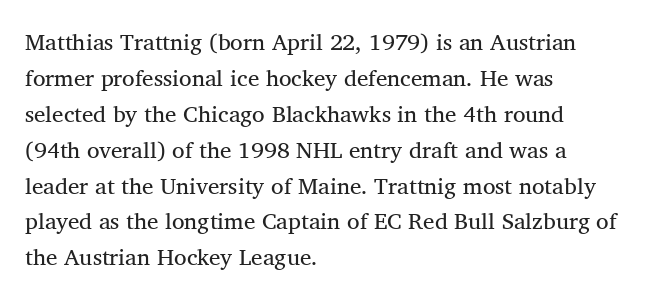
{"italic": "no", "bold": "no", "underline": "no", "align": "left", "line_spacing": "normal", "line_spacing_ratio": 1.56, "letter_spacing": "normal", "letter_spacing_em": 0.0, "glyph_px": 23}
